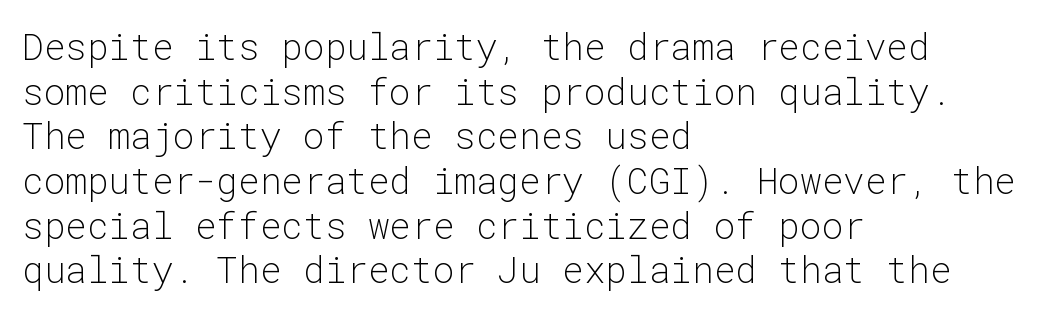
The foot of each line stays bare and open. When letters stand straight like this, we call the style roman or upright. The face used here is rendered with its standard letterfit. In CSS terms this would be text-align: left. This sample has the even, mechanical cadence of fixed-width lettering.
